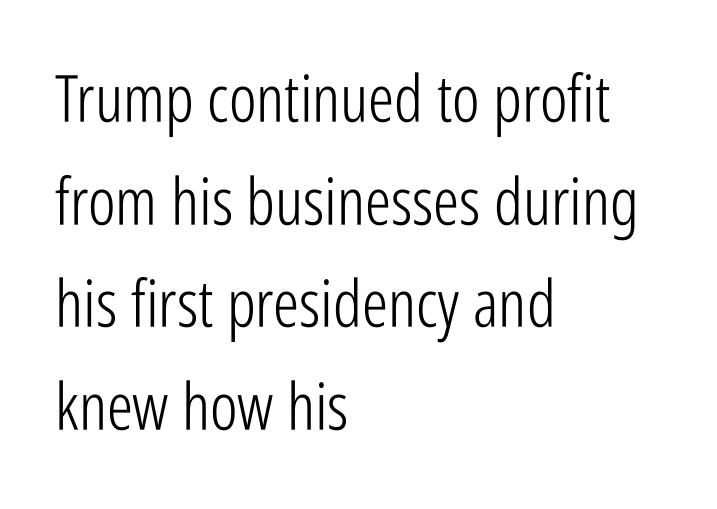
Compared with a typical body face, this is equally light or lighter still. Any mark beneath the type? The region is blank. Spacing verdict: proportional, widths tailored to each character. The block of text has a typical density, with ordinary space between rows.
